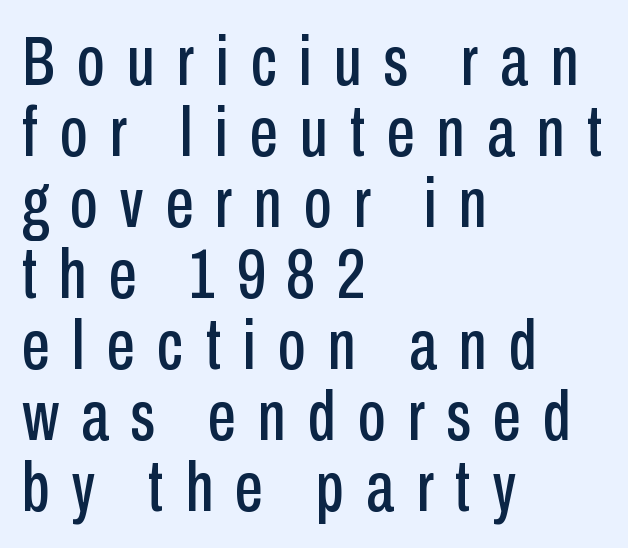
{"serif": "no", "italic": "no", "width": "condensed", "stroke_contrast": "low", "x_height": "medium", "monospaced": "no", "underline": "no", "align": "left", "line_spacing": "tight", "line_spacing_ratio": 1.0, "letter_spacing": "wide", "letter_spacing_em": 0.31, "glyph_px": 71}
